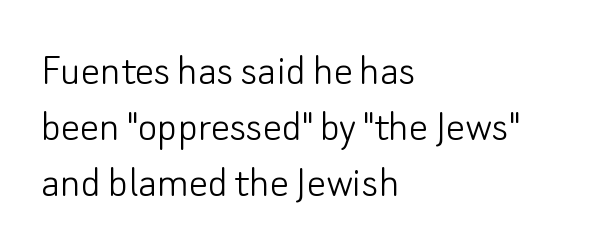
{"serif": "no", "italic": "no", "bold": "no", "weight": "light", "width": "normal", "stroke_contrast": "low", "x_height": "small", "monospaced": "no", "underline": "no", "align": "left", "line_spacing_ratio": 1.19, "letter_spacing": "normal", "letter_spacing_em": 0.0, "glyph_px": 47}
